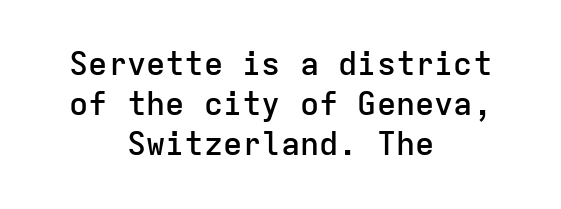
Q: Is the text bold? A: Semi-bold.
Q: Is the text italic (slanted)? A: No, it is upright.
Q: Is the typeface a serif or a sans-serif typeface? A: Sans-serif.
Q: Is the text underlined? A: No.
Q: How is the paragraph aligned? A: Centered.
Q: Is the spacing between letters normal or unusually wide? A: Normal.
Q: Is the spacing between lines tight, normal or loose? A: Normal.
Q: Width (condensed, normal, or wide)? A: Normal.
Q: Stroke contrast? A: Low.
Q: x-height? A: Medium.
Q: Monospaced? A: Yes.
